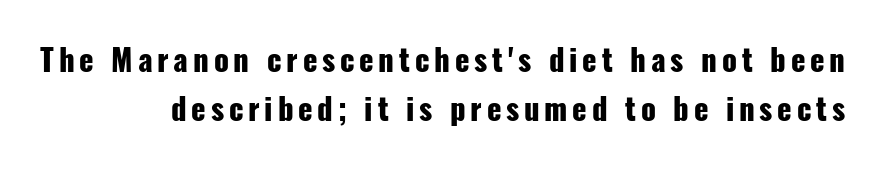
Q: Is the text bold? A: Yes.
Q: Is the text italic (slanted)? A: No, it is upright.
Q: Is the typeface a serif or a sans-serif typeface? A: Sans-serif.
Q: Is the text underlined? A: No.
Q: How is the paragraph aligned? A: Right-aligned.
Q: Is the spacing between lines tight, normal or loose? A: Normal.
Q: Width (condensed, normal, or wide)? A: Condensed.
Q: Stroke contrast? A: Low.
Q: x-height? A: Medium.
Q: Monospaced? A: No.
